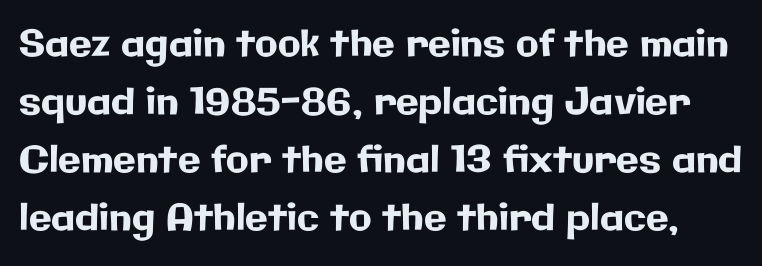
Q: Is the text italic (slanted)? A: No, it is upright.
Q: Is the typeface a serif or a sans-serif typeface? A: Sans-serif.
Q: Is the text underlined? A: No.
Q: Is the spacing between letters normal or unusually wide? A: Normal.
Q: Is the spacing between lines tight, normal or loose? A: Normal.
Q: Width (condensed, normal, or wide)? A: Normal.
Q: Stroke contrast? A: Low.
Q: x-height? A: Medium.
Q: Monospaced? A: No.
